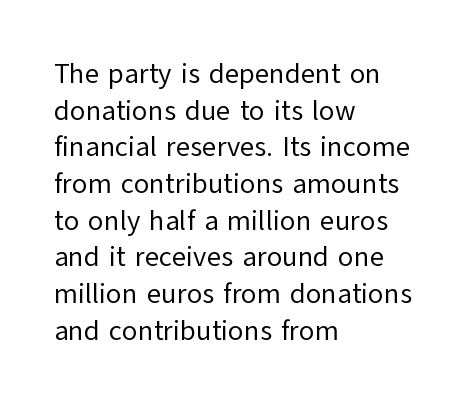
The image shows 28 px regular-weight sans-serif type, upright; set left-aligned, normal line spacing (1.31x), normal letter spacing, not underlined; low stroke contrast and a medium x-height.
